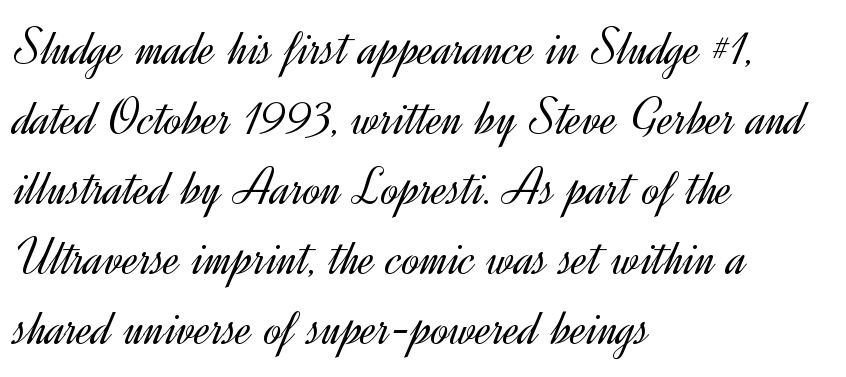
Q: Is the text bold? A: No.
Q: Is the text italic (slanted)? A: Yes.
Q: Is the typeface a serif or a sans-serif typeface? A: Sans-serif.
Q: Is the text underlined? A: No.
Q: How is the paragraph aligned? A: Left-aligned.
Q: Is the spacing between letters normal or unusually wide? A: Normal.
Q: Is the spacing between lines tight, normal or loose? A: Normal.
Q: Width (condensed, normal, or wide)? A: Normal.
Q: x-height? A: Small.
Q: Monospaced? A: No.
